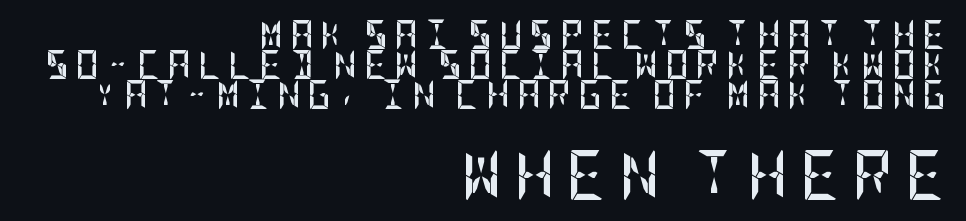
{"serif": "no", "italic": "no", "bold": "yes", "weight": "semibold", "width": "condensed", "stroke_contrast": "low", "x_height": "large", "underline": "no", "align": "right", "line_spacing": "tight", "line_spacing_ratio": 1.04, "letter_spacing": "wide", "letter_spacing_em": 0.24, "larger_block": "second", "size_ratio": 1.72, "glyph_px": 50}
